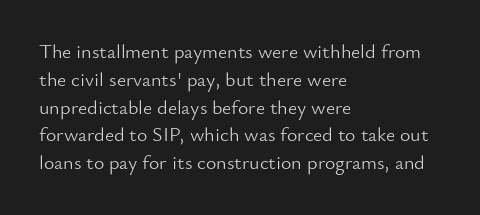
Q: Is the text bold? A: No.
Q: Is the text italic (slanted)? A: No, it is upright.
Q: Is the text underlined? A: No.
Q: How is the paragraph aligned? A: Left-aligned.
Q: Is the spacing between letters normal or unusually wide? A: Normal.
Q: Is the spacing between lines tight, normal or loose? A: Normal.
